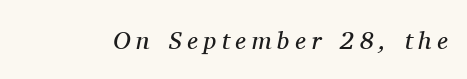
{"italic": "yes", "lean": "right", "slant_degrees": 11, "bold": "no", "underline": "no", "letter_spacing": "wide", "letter_spacing_em": 0.23, "glyph_px": 25}
